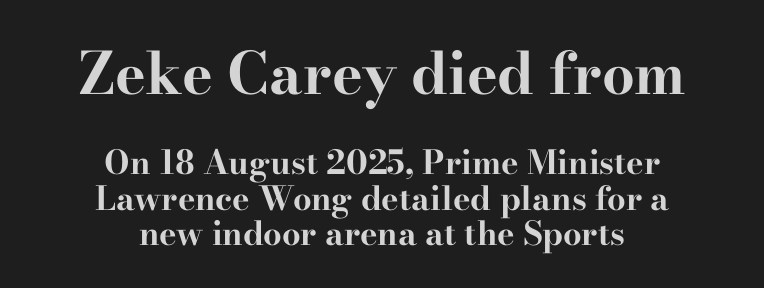
{"serif": "yes", "italic": "no", "bold": "yes", "weight": "bold", "width": "wide", "stroke_contrast": "high", "x_height": "small", "monospaced": "no", "underline": "no", "align": "center", "line_spacing": "tight", "line_spacing_ratio": 1.07, "letter_spacing": "normal", "letter_spacing_em": 0.0, "larger_block": "first", "size_ratio": 1.76, "glyph_px": 58}
